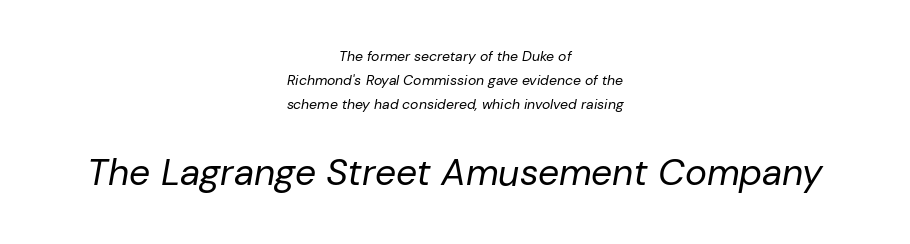
Decoration check: the copy has no underline. A quiet, ordinary-to-light weight characterises the typeface. Short and long lines alike share a common midpoint. The lines sit at an ordinary, default distance from one another. The lower block of text is set noticeably larger than the block above it. The gaps between neighbouring characters are ordinary and unremarkable.
